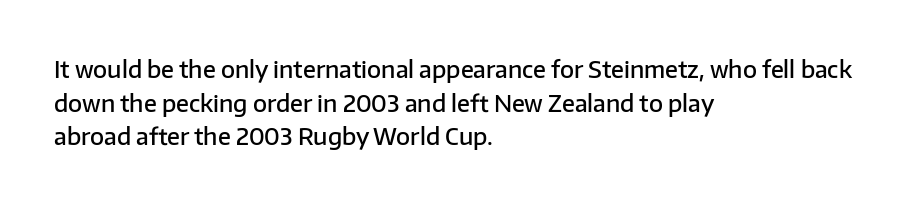
{"italic": "no", "bold": "semi", "underline": "no", "align": "left", "line_spacing": "normal", "line_spacing_ratio": 1.46, "letter_spacing": "normal", "letter_spacing_em": 0.0, "glyph_px": 23}
